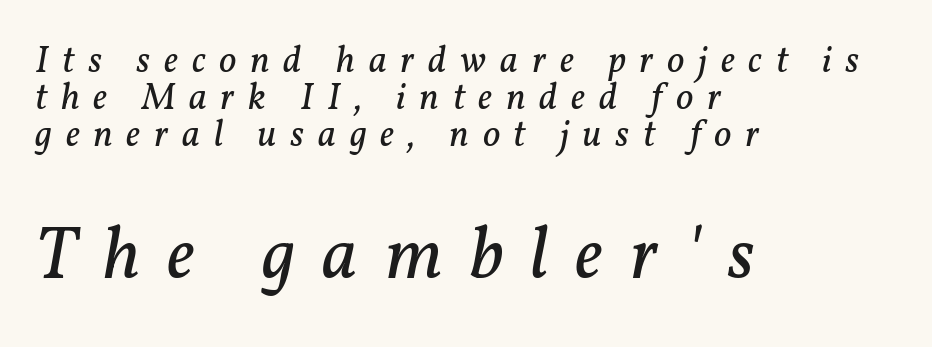
Q: Is the text bold? A: No.
Q: Is the text italic (slanted)? A: Yes, it leans right by about 11 degrees.
Q: Is the typeface a serif or a sans-serif typeface? A: Serif.
Q: Is the text underlined? A: No.
Q: How is the paragraph aligned? A: Left-aligned.
Q: Is the spacing between letters normal or unusually wide? A: Unusually wide.
Q: Is the spacing between lines tight, normal or loose? A: Tight.
Q: Which block of text is set in a larger size, the first (top) or the second (bottom)? A: The second (bottom) one.
Q: Width (condensed, normal, or wide)? A: Normal.
Q: Stroke contrast? A: Low.
Q: x-height? A: Medium.
Q: Monospaced? A: No.
